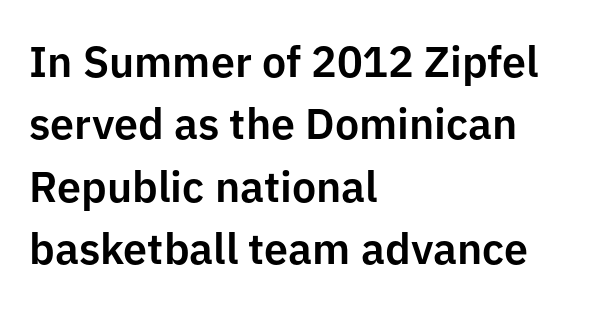
Summary of vertical rhythm: regular, with standard interline spacing. Characters remain perfectly vertical along every line. You could not count columns in this text — the font is proportionally spaced. Look at the tracking — it's just the regular setting, nothing added. Descenders are the only things crossing below the line. The paragraph has a hard left edge and a soft right edge.
